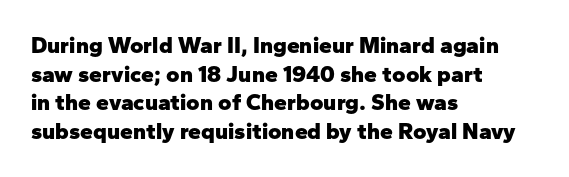
In CSS terms this would be text-align: left. On the weight axis this lands at bold, roughly 700. No word sits above an underline. Regarding leading, the lines here are spaced in the standard way. Quick note: not italic, upright. Glyph-to-glyph distance matches everyday printed text.
